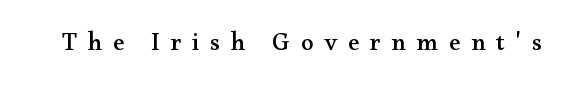
{"italic": "no", "underline": "no", "letter_spacing": "wide", "letter_spacing_em": 0.43, "glyph_px": 25}
